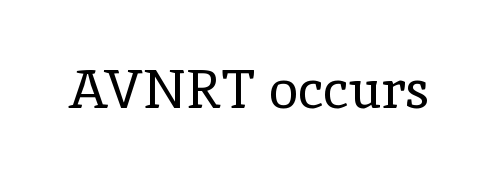
Summary of weight: not heavy and not bold. Plain, unruled lines of type. To sum up the face: it has serifs. The gaps between neighbouring characters are ordinary and unremarkable.
